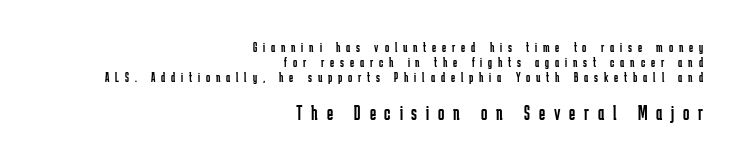
{"italic": "no", "bold": "no", "underline": "no", "align": "right", "line_spacing": "tight", "line_spacing_ratio": 1.07, "letter_spacing": "wide", "letter_spacing_em": 0.42, "larger_block": "second", "size_ratio": 1.5, "glyph_px": 21}
